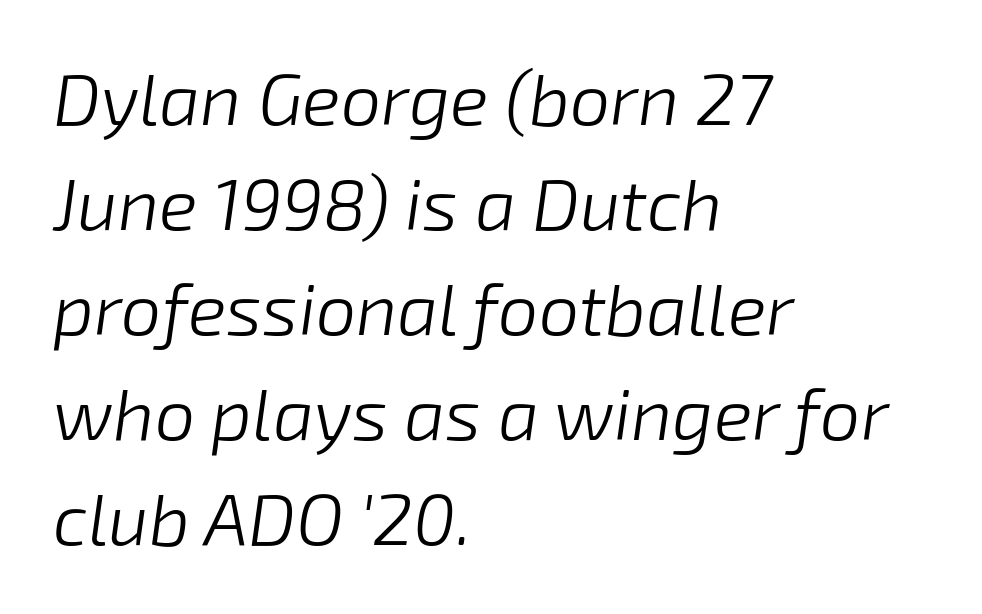
{"italic": "yes", "lean": "right", "slant_degrees": 8, "bold": "no", "weight": "light", "width": "normal", "stroke_contrast": "low", "x_height": "medium", "monospaced": "no", "underline": "no", "align": "left", "line_spacing": "normal", "line_spacing_ratio": 1.46, "letter_spacing": "normal", "letter_spacing_em": 0.0, "glyph_px": 72}
